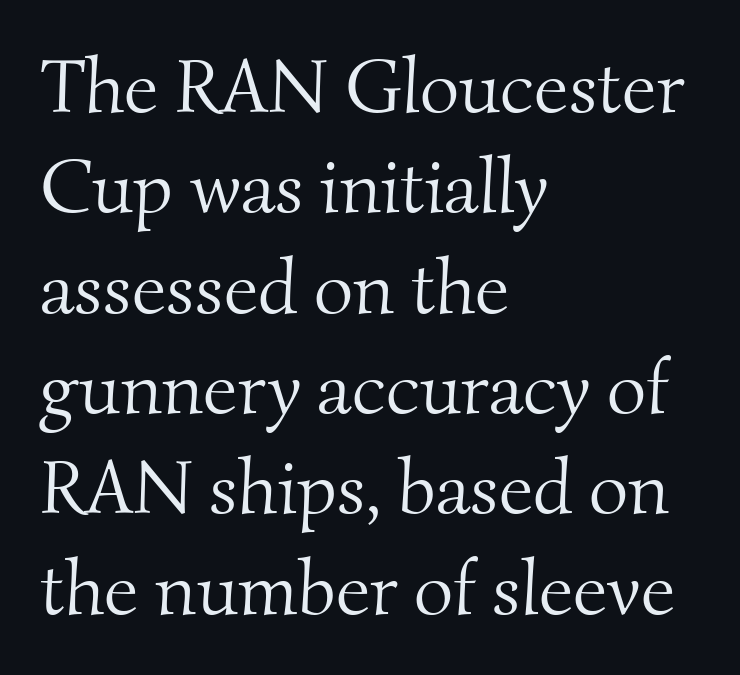
The image shows 76 px light serif type; set left-aligned, normal line spacing (1.32x), normal letter spacing, not underlined; medium stroke contrast and a small x-height.
